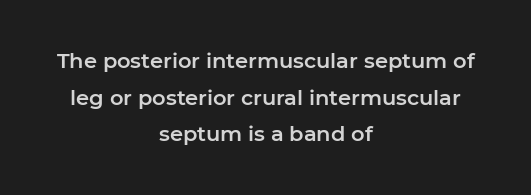
The image shows 21 px text type, upright; set centered, line spacing 1.74x, normal letter spacing, not underlined.
